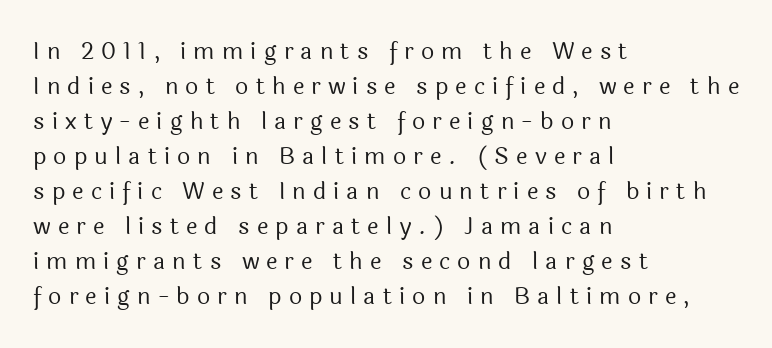
The designer left line spacing at the default. In terms of letterspacing, this is a distinctly airy, spread setting. Horizontal alignment here is leftward, the default for most running prose. The letters stand upright; this is a roman face.
